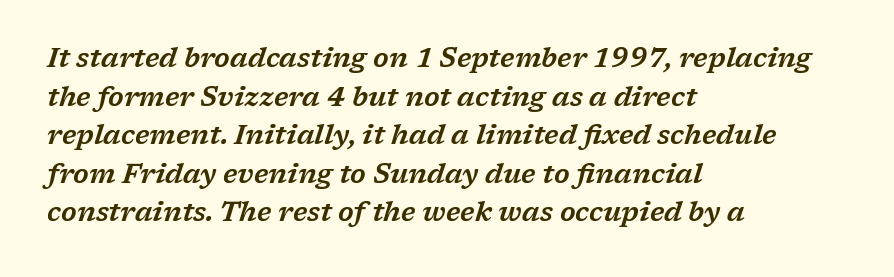
Emphasis-style slanted type is in use. The block of text has a typical density, with ordinary space between rows. Visually the block forms a straight wall on the left and a jagged coastline on the right. Clear beneath every line of the passage. These lines keep a tight, regular rhythm from letter to letter.
